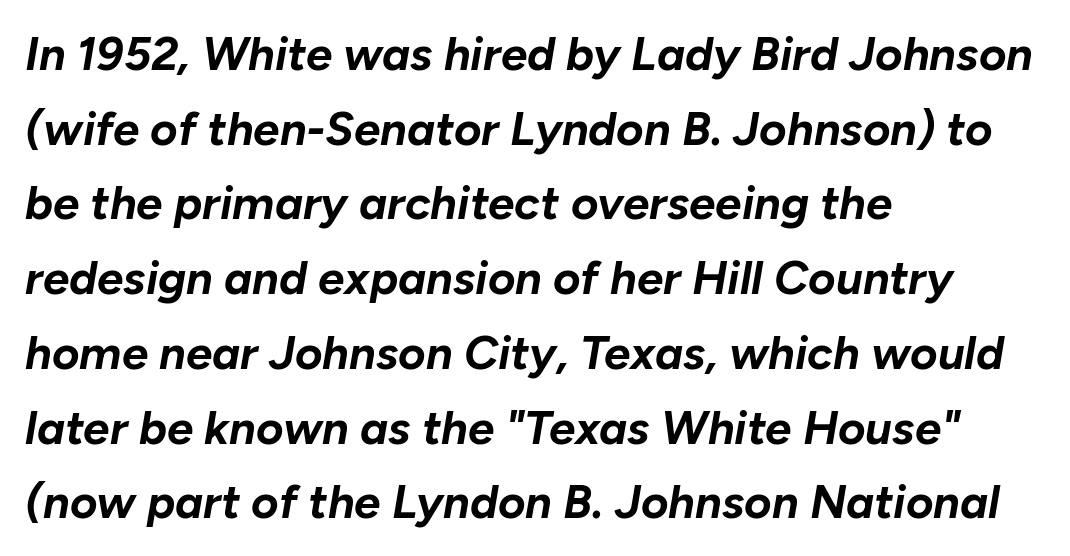
The image shows 47 px bold type, italic (leaning right); set left-aligned, normal line spacing (1.59x), normal letter spacing, not underlined; low stroke contrast and a medium x-height.
